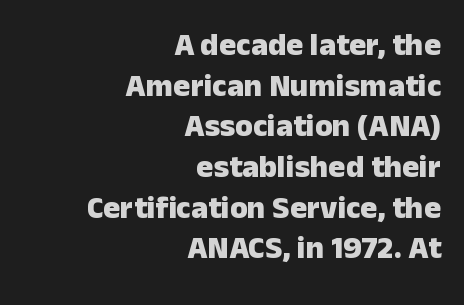
{"serif": "no", "italic": "no", "bold": "yes", "weight": "heavy", "width": "normal", "stroke_contrast": "low", "x_height": "medium", "monospaced": "no", "underline": "no", "align": "right", "line_spacing": "normal", "line_spacing_ratio": 1.27, "letter_spacing": "normal", "letter_spacing_em": 0.0, "glyph_px": 32}
